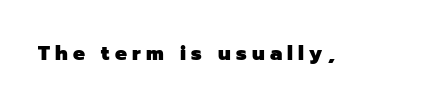
The image shows 20 px bold type, upright; set unusually wide letter spacing (+0.26 em), not underlined.
